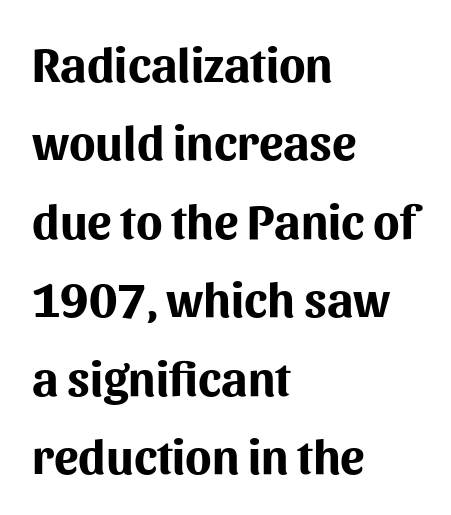
The image shows 49 px bold sans-serif type, upright; set left-aligned, normal line spacing (1.6x), normal letter spacing, not underlined; medium stroke contrast and a medium x-height.
